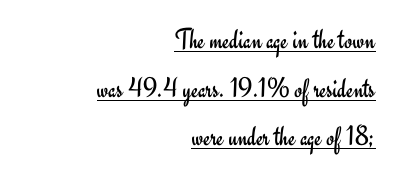
Q: Is the text bold? A: No.
Q: Is the text italic (slanted)? A: Yes.
Q: Is the typeface a serif or a sans-serif typeface? A: Sans-serif.
Q: Is the text underlined? A: Yes.
Q: How is the paragraph aligned? A: Right-aligned.
Q: Is the spacing between letters normal or unusually wide? A: Normal.
Q: Is the spacing between lines tight, normal or loose? A: Normal.
Q: Width (condensed, normal, or wide)? A: Normal.
Q: Stroke contrast? A: Low.
Q: x-height? A: Small.
Q: Monospaced? A: No.
